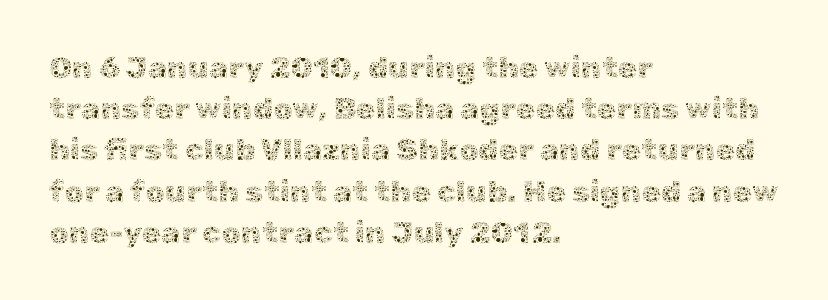
Letters rest on an invisible, unmarked baseline. Nobody touched the tracking dial on this one. Unbolded letterforms with no extra heft. This rendering uses left alignment, leaving the right contour irregular.
